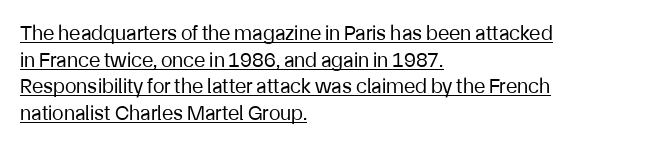
The image shows 21 px text type, upright; set left-aligned, normal line spacing (1.27x), normal letter spacing, underlined.
